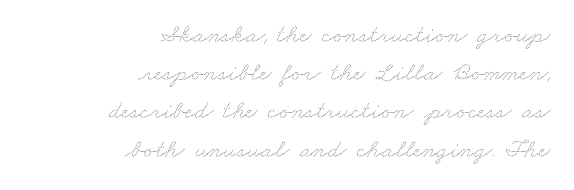
The image shows 26 px text type; set right-aligned, normal line spacing (1.47x), normal letter spacing, not underlined.
